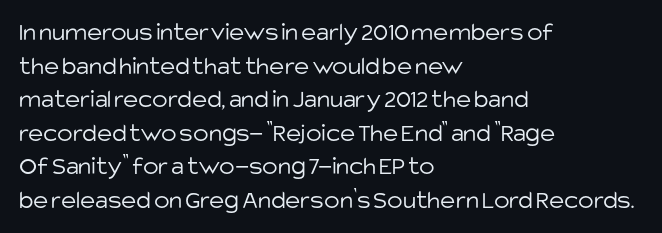
The image shows 26 px text type, upright; set left-aligned, normal line spacing (1.29x), normal letter spacing, not underlined.
